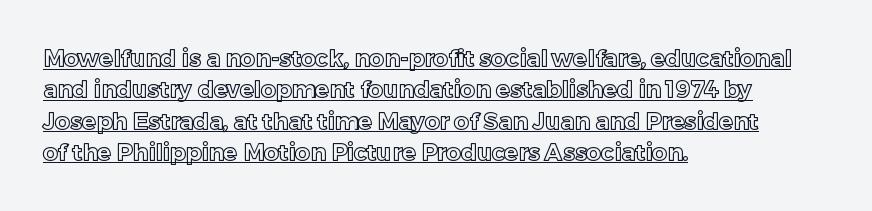
The image shows 23 px text type, upright; set left-aligned, normal line spacing (1.36x), normal letter spacing, underlined.
